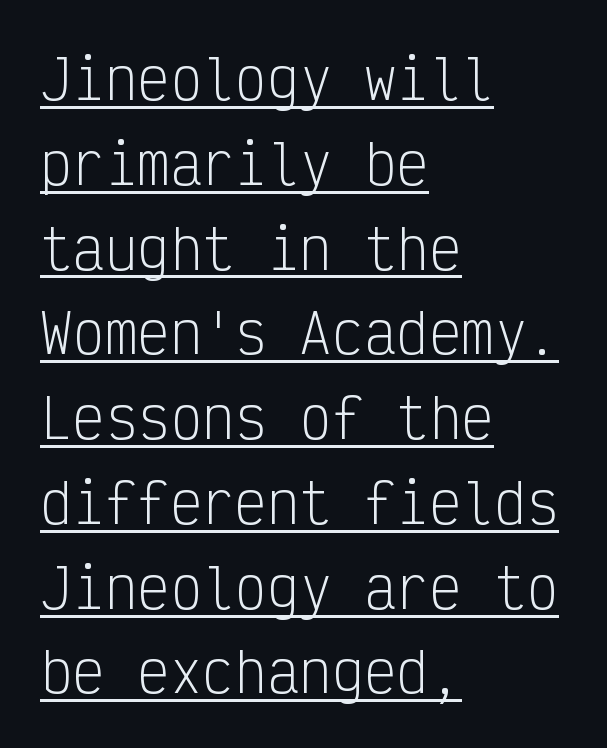
The image shows 54 px light, condensed sans-serif type, upright, monospaced; set left-aligned, normal line spacing (1.57x), normal letter spacing, underlined; low stroke contrast and a medium x-height.
